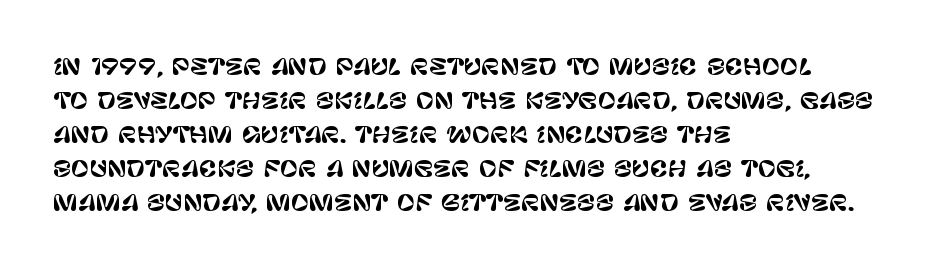
The image shows 22 px text type; set left-aligned, normal line spacing (1.54x), normal letter spacing, not underlined.
